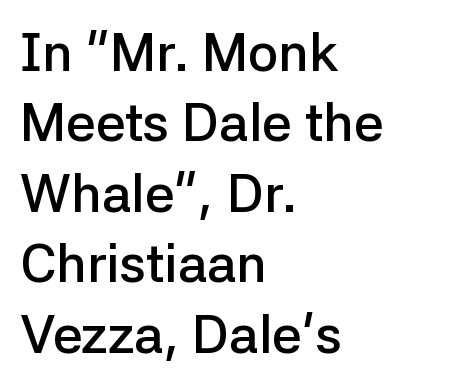
Q: Is the text bold? A: Semi-bold.
Q: Is the text italic (slanted)? A: No, it is upright.
Q: Is the typeface a serif or a sans-serif typeface? A: Sans-serif.
Q: Is the text underlined? A: No.
Q: How is the paragraph aligned? A: Left-aligned.
Q: Is the spacing between letters normal or unusually wide? A: Normal.
Q: Is the spacing between lines tight, normal or loose? A: Normal.
Q: Width (condensed, normal, or wide)? A: Normal.
Q: Stroke contrast? A: Low.
Q: x-height? A: Medium.
Q: Monospaced? A: No.
